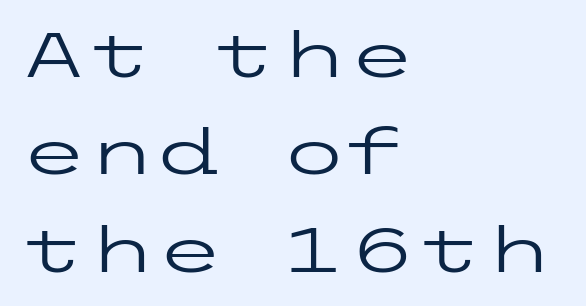
The font is comparable to plain body text, perhaps lighter. This block has exactly the height ordinary leading produces. The typeface chosen for these lines omits serifs. All the whitespace from short lines collects on the right. Quick note: underline off.
